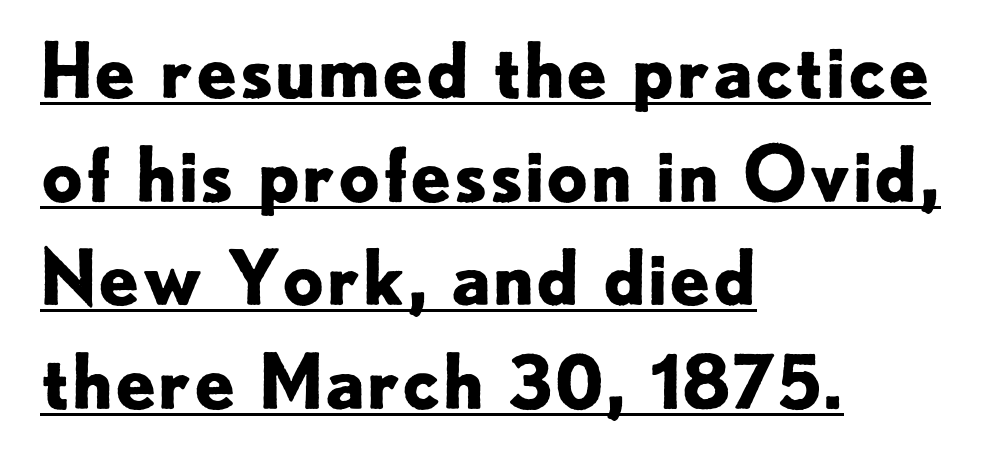
Honestly, the letter spacing is just normal — you wouldn't notice it. The specimen reads as upright at a glance. To sum up the face: it is a sans, with no serifs. Successive baselines arrive at the customary interval. Thick stems and heavy bowls — unmistakably bold. Underlined type.
